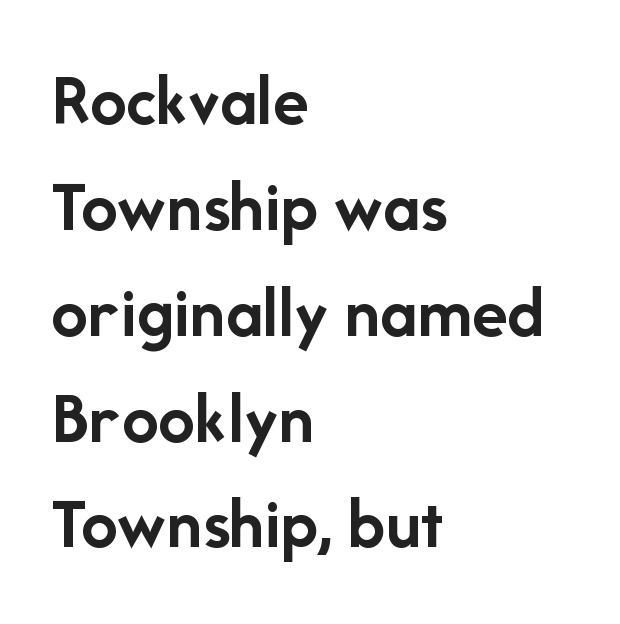
{"serif": "no", "italic": "no", "bold": "yes", "weight": "semibold", "width": "normal", "stroke_contrast": "low", "x_height": "medium", "monospaced": "no", "underline": "no", "align": "left", "line_spacing": "normal", "line_spacing_ratio": 1.45, "letter_spacing": "normal", "letter_spacing_em": 0.0, "glyph_px": 73}
